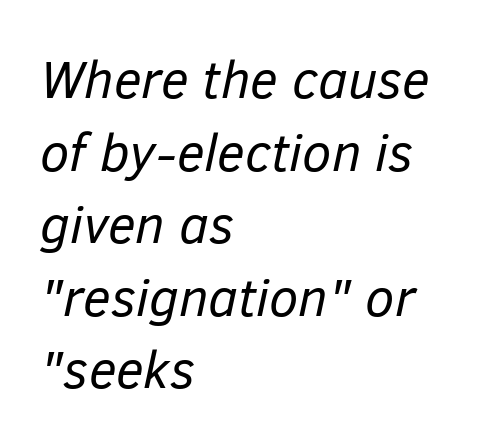
The image shows 53 px regular-weight type, italic (leaning right); set left-aligned, normal line spacing (1.37x), normal letter spacing, not underlined; low stroke contrast and a medium x-height.
